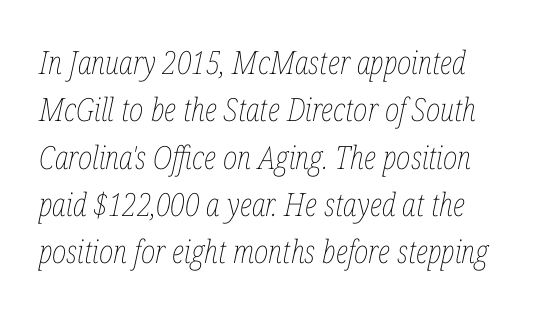
{"italic": "yes", "lean": "right", "slant_degrees": 12, "bold": "no", "weight": "thin", "width": "condensed", "stroke_contrast": "low", "x_height": "medium", "monospaced": "no", "underline": "no", "align": "left", "line_spacing": "normal", "line_spacing_ratio": 1.48, "letter_spacing": "normal", "letter_spacing_em": 0.0, "glyph_px": 32}
